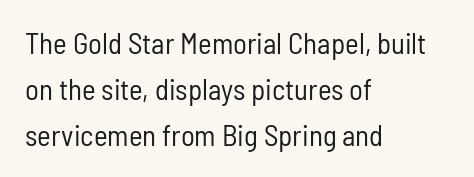
{"serif": "no", "italic": "no", "bold": "no", "weight": "regular", "width": "condensed", "stroke_contrast": "low", "x_height": "medium", "monospaced": "no", "underline": "no", "align": "left", "line_spacing": "normal", "line_spacing_ratio": 1.58, "letter_spacing": "normal", "letter_spacing_em": 0.0, "glyph_px": 29}
